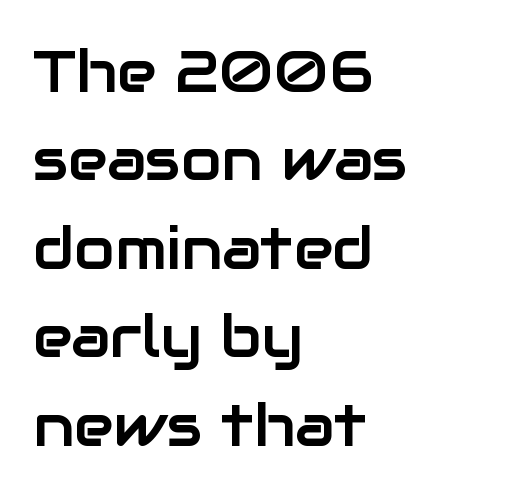
Q: Is the text italic (slanted)? A: No, it is upright.
Q: Is the typeface a serif or a sans-serif typeface? A: Sans-serif.
Q: Is the text underlined? A: No.
Q: How is the paragraph aligned? A: Left-aligned.
Q: Is the spacing between letters normal or unusually wide? A: Normal.
Q: Is the spacing between lines tight, normal or loose? A: Normal.
Q: Width (condensed, normal, or wide)? A: Normal.
Q: Stroke contrast? A: Low.
Q: x-height? A: Medium.
Q: Monospaced? A: No.
